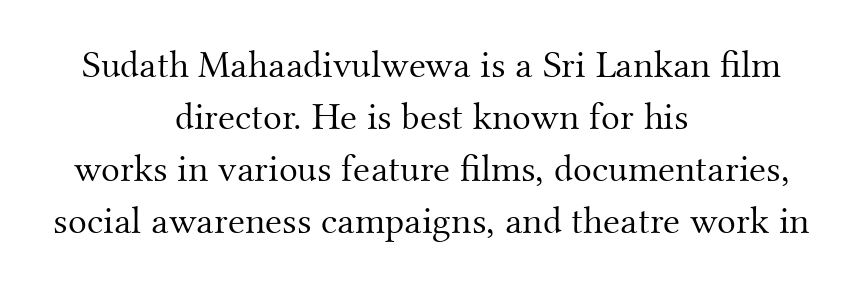
Varying glyph widths throughout — classic text-font behaviour. The weight tops out at a normal text grade. The lines sit at an ordinary, default distance from one another. The letters sit at their default tracking, neither squeezed nor spread.
